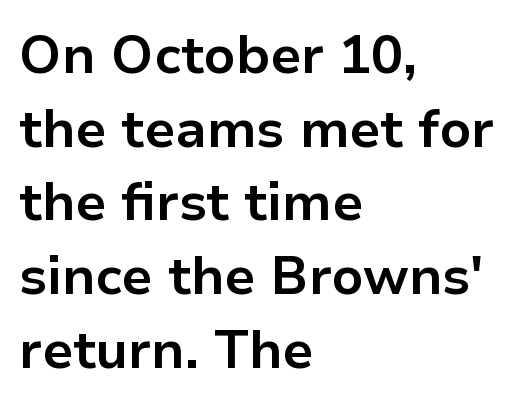
The image shows 53 px bold sans-serif type, upright; set left-aligned, normal line spacing (1.39x), normal letter spacing, not underlined; low stroke contrast and a medium x-height.
